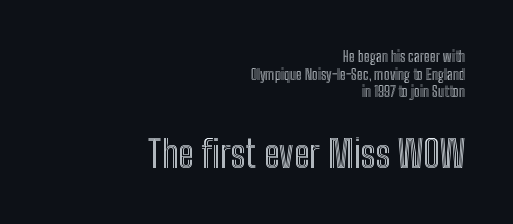
{"italic": "no", "width": "condensed", "x_height": "medium", "monospaced": "no", "underline": "no", "align": "right", "line_spacing": "normal", "line_spacing_ratio": 1.26, "letter_spacing": "normal", "letter_spacing_em": 0.0, "larger_block": "second", "size_ratio": 2.64, "glyph_px": 37}
